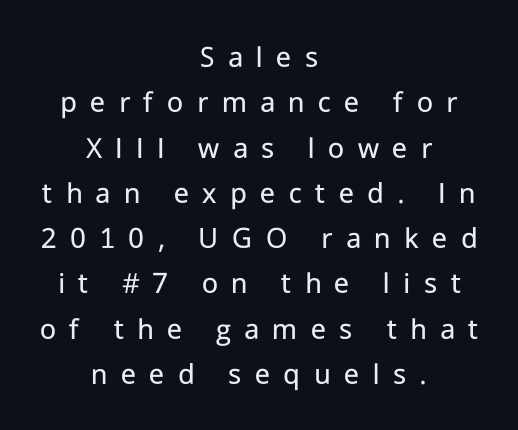
{"serif": "no", "italic": "no", "bold": "no", "weight": "regular", "width": "normal", "stroke_contrast": "low", "x_height": "medium", "monospaced": "no", "underline": "no", "align": "center", "line_spacing": "normal", "line_spacing_ratio": 1.46, "letter_spacing": "wide", "letter_spacing_em": 0.43, "glyph_px": 31}
